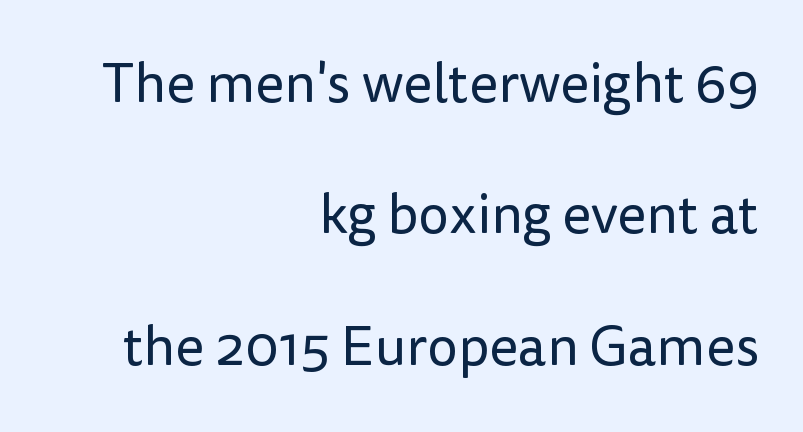
Q: Is the text bold? A: No.
Q: Is the text italic (slanted)? A: No, it is upright.
Q: Is the typeface a serif or a sans-serif typeface? A: Sans-serif.
Q: Is the text underlined? A: No.
Q: How is the paragraph aligned? A: Right-aligned.
Q: Is the spacing between letters normal or unusually wide? A: Normal.
Q: Is the spacing between lines tight, normal or loose? A: Loose.
Q: Width (condensed, normal, or wide)? A: Normal.
Q: Stroke contrast? A: Low.
Q: x-height? A: Medium.
Q: Monospaced? A: No.
